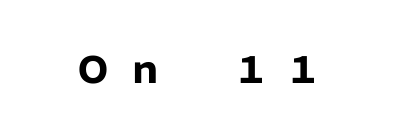
The image shows 36 px heavy sans-serif type, upright; set unusually wide letter spacing (+0.46 em), not underlined; low stroke contrast and a medium x-height.
